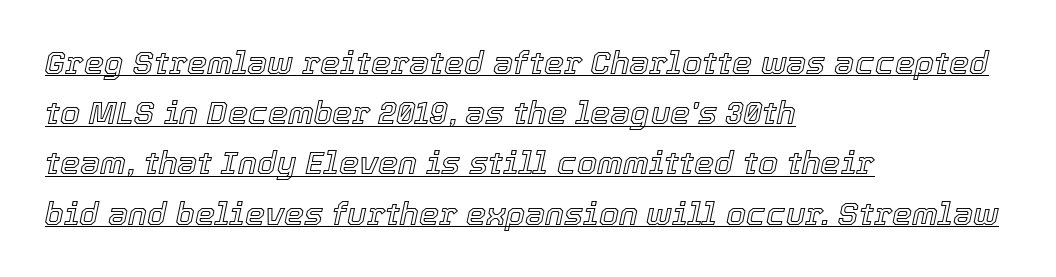
Quick note: interline space is typical. You could not count columns in this text — the font is proportionally spaced. Inter-character spacing is left at the font's built-in metrics. This rendering uses left alignment, leaving the right contour irregular. Looking at the ascenders, they clearly lean.
